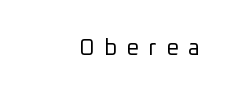
Q: Is the text bold? A: No.
Q: Is the text italic (slanted)? A: No, it is upright.
Q: Is the text underlined? A: No.
Q: How is the paragraph aligned? A: Right-aligned.
Q: Is the spacing between letters normal or unusually wide? A: Unusually wide.
